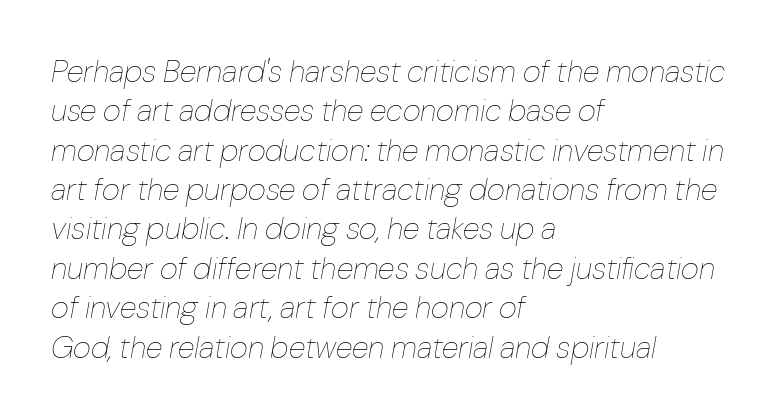
Compared with a centered layout, this one pins lines to the left instead. It's the slanting kind of type. The letterforms sit at book weight or below. The block of text has a typical density, with ordinary space between rows.
